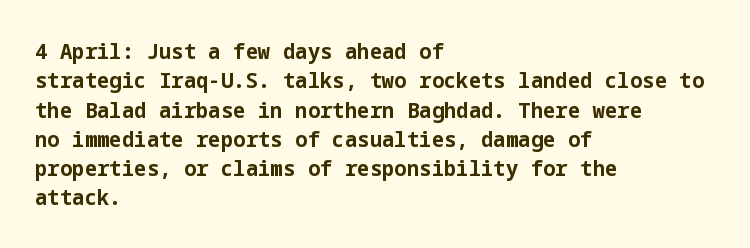
Every character sits straight up, as roman type does. Visually the block forms a straight wall on the left and a jagged coastline on the right. I'd describe the lettering as bold — thick and assertive. Unmarked baselines from the first word to the last.
